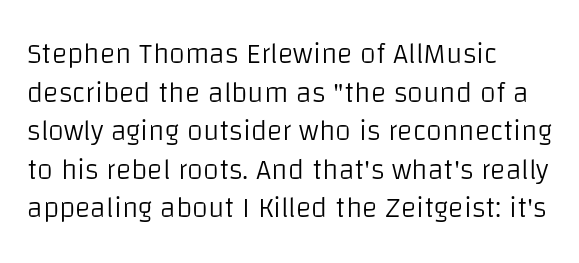
{"serif": "no", "italic": "no", "bold": "no", "weight": "light", "width": "normal", "stroke_contrast": "low", "x_height": "large", "monospaced": "no", "underline": "no", "align": "left", "line_spacing": "normal", "line_spacing_ratio": 1.33, "letter_spacing": "normal", "letter_spacing_em": 0.0, "glyph_px": 29}
